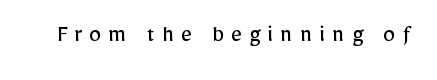
Tracking value appears strongly positive — letters spread wide. The typesetting does not lean heavy: it is not bold. Style check: upright. The area under the type is left untouched.
